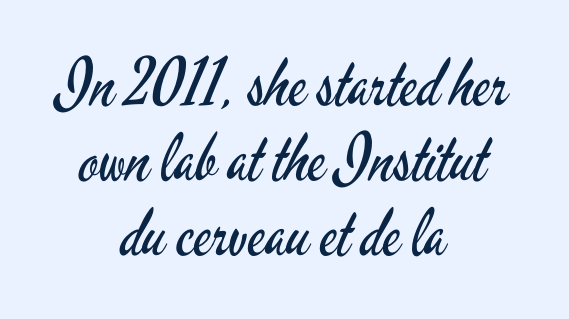
Q: Is the text bold? A: No.
Q: Is the text italic (slanted)? A: Yes.
Q: Is the typeface a serif or a sans-serif typeface? A: Sans-serif.
Q: Is the text underlined? A: No.
Q: How is the paragraph aligned? A: Centered.
Q: Is the spacing between letters normal or unusually wide? A: Normal.
Q: Is the spacing between lines tight, normal or loose? A: Tight.
Q: Width (condensed, normal, or wide)? A: Condensed.
Q: Stroke contrast? A: Low.
Q: x-height? A: Small.
Q: Monospaced? A: No.
